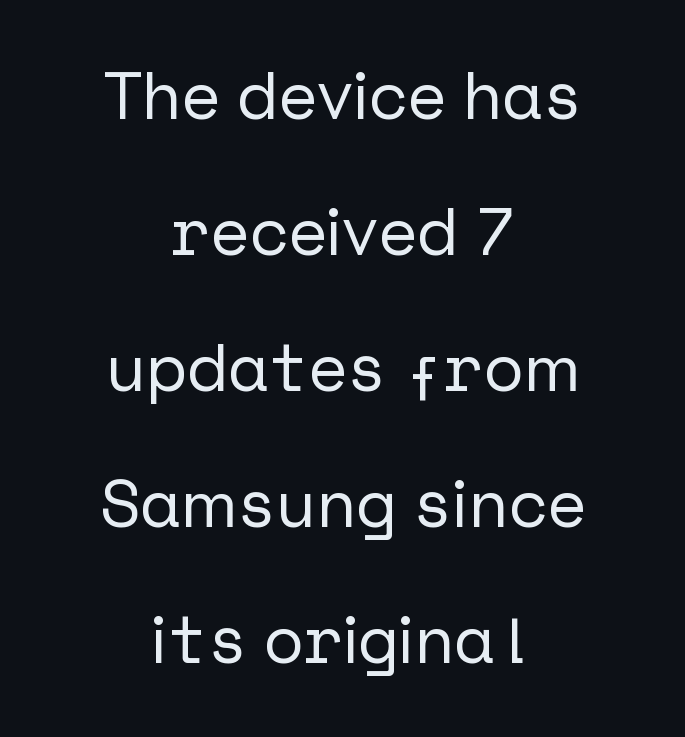
{"serif": "no", "italic": "no", "width": "normal", "stroke_contrast": "low", "x_height": "medium", "underline": "no", "align": "center", "line_spacing": "loose", "line_spacing_ratio": 2.03, "letter_spacing": "normal", "letter_spacing_em": 0.0, "glyph_px": 67}
